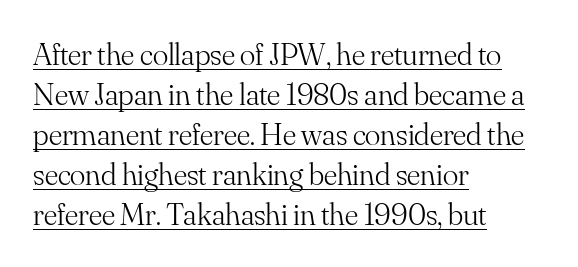
The image shows 32 px light serif type, upright; set left-aligned, normal line spacing (1.25x), normal letter spacing, underlined; medium stroke contrast and a small x-height.
